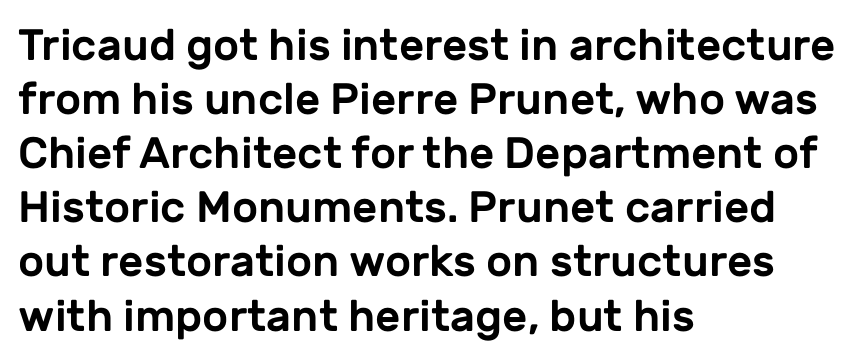
Q: Is the text italic (slanted)? A: No, it is upright.
Q: Is the typeface a serif or a sans-serif typeface? A: Sans-serif.
Q: Is the text underlined? A: No.
Q: How is the paragraph aligned? A: Left-aligned.
Q: Is the spacing between letters normal or unusually wide? A: Normal.
Q: Width (condensed, normal, or wide)? A: Normal.
Q: Stroke contrast? A: Low.
Q: x-height? A: Medium.
Q: Monospaced? A: No.
